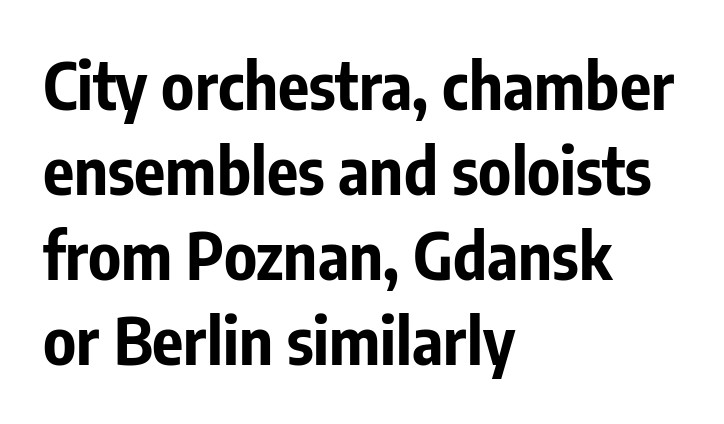
{"serif": "no", "italic": "no", "bold": "yes", "weight": "bold", "width": "condensed", "stroke_contrast": "low", "x_height": "medium", "monospaced": "no", "underline": "no", "align": "left", "line_spacing": "normal", "line_spacing_ratio": 1.31, "letter_spacing": "normal", "letter_spacing_em": 0.0, "glyph_px": 65}
